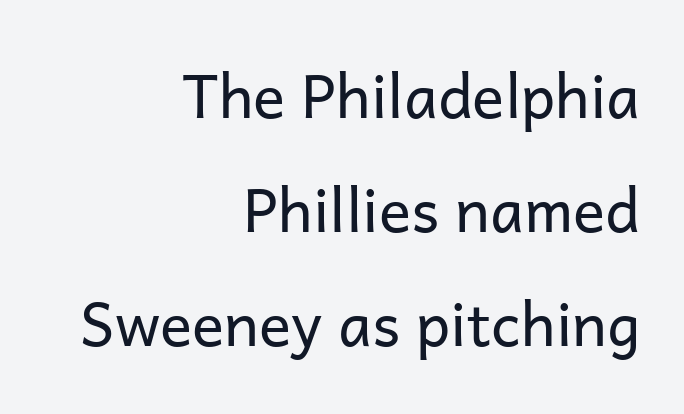
{"serif": "no", "italic": "no", "bold": "no", "weight": "regular", "width": "normal", "stroke_contrast": "low", "x_height": "medium", "monospaced": "no", "underline": "no", "align": "right", "line_spacing": "loose", "line_spacing_ratio": 1.9, "letter_spacing": "normal", "letter_spacing_em": 0.0, "glyph_px": 60}
